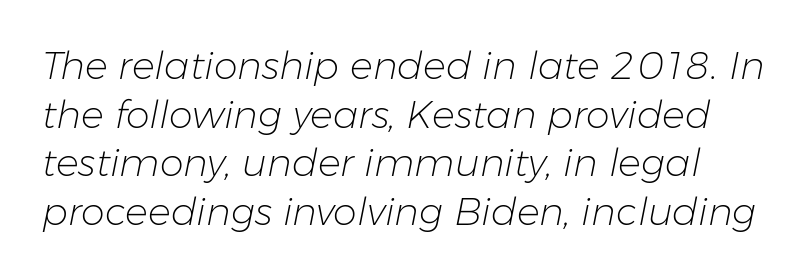
{"italic": "yes", "lean": "right", "slant_degrees": 11, "bold": "no", "weight": "light", "width": "normal", "stroke_contrast": "low", "x_height": "medium", "monospaced": "no", "underline": "no", "line_spacing": "normal", "line_spacing_ratio": 1.28, "letter_spacing": "normal", "letter_spacing_em": 0.0, "glyph_px": 38}
